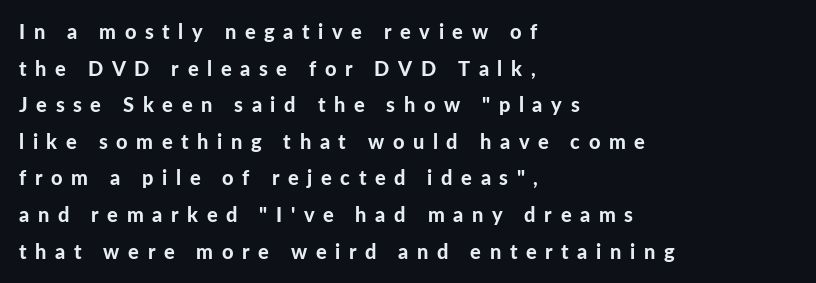
The image shows 20 px bold type, upright; set left-aligned, line spacing 1.83x, unusually wide letter spacing (+0.43 em), not underlined.
